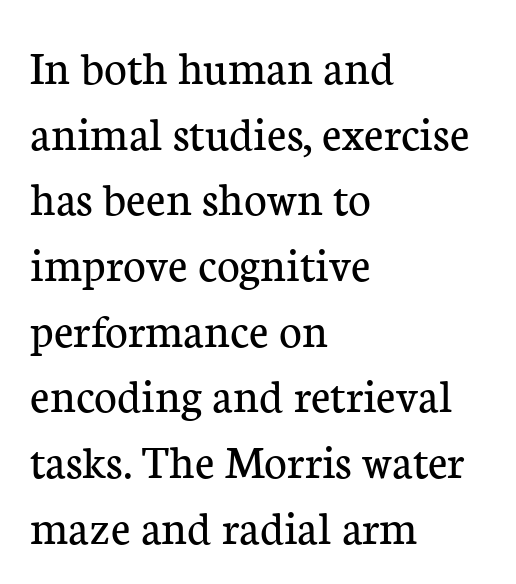
Font category for this specimen: serif. The font's upright variant was chosen for this text. Letters rest on an invisible, unmarked baseline. The weight tops out at a normal text grade.
